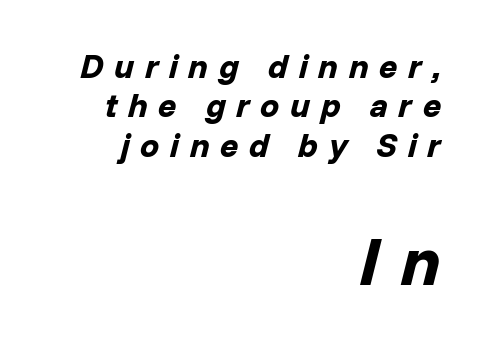
The image shows 68 px bold type, italic (leaning right); set right-aligned, line spacing 1.16x, unusually wide letter spacing (+0.31 em), not underlined; the second (bottom) block is 2.0x larger; low stroke contrast and a medium x-height.
